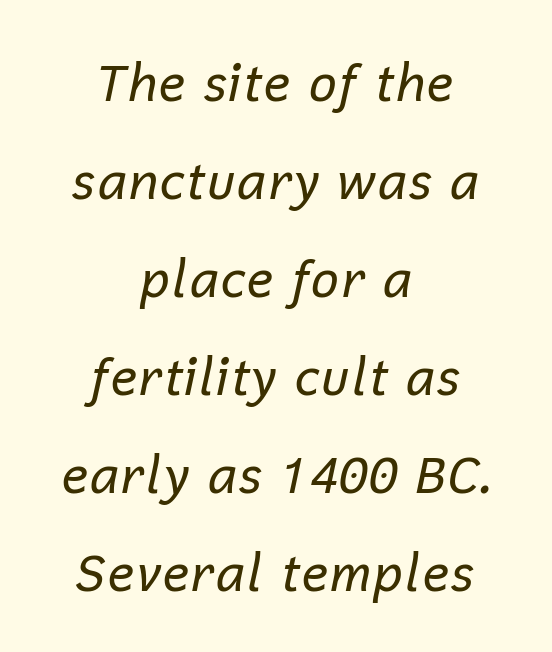
The letters sit at their default tracking, neither squeezed nor spread. The words here are not underlined. The glyphs look as if they've been sheared to an angle. The rag falls on both sides of this text block equally. The rendering uses natural spacing where letterforms have individual widths.
